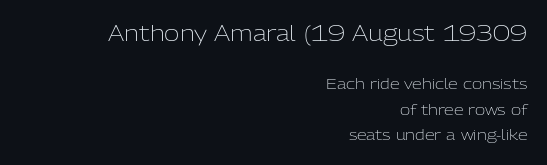
The image shows 21 px text type, upright; set right-aligned, line spacing 1.83x, normal letter spacing, not underlined; the first (top) block is 1.5x larger.
